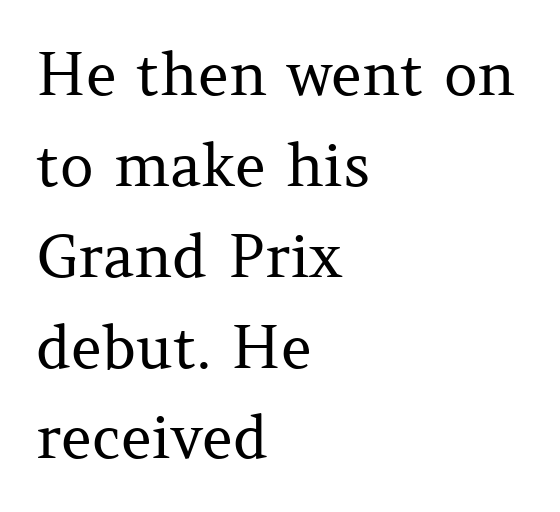
The lines are quadded left. Look at the bottom of the vertical strokes: they flare into serifs here. How are the letters spaced? Ordinarily, with no added tracking. One glance says typical: line gaps are just what's usual.
